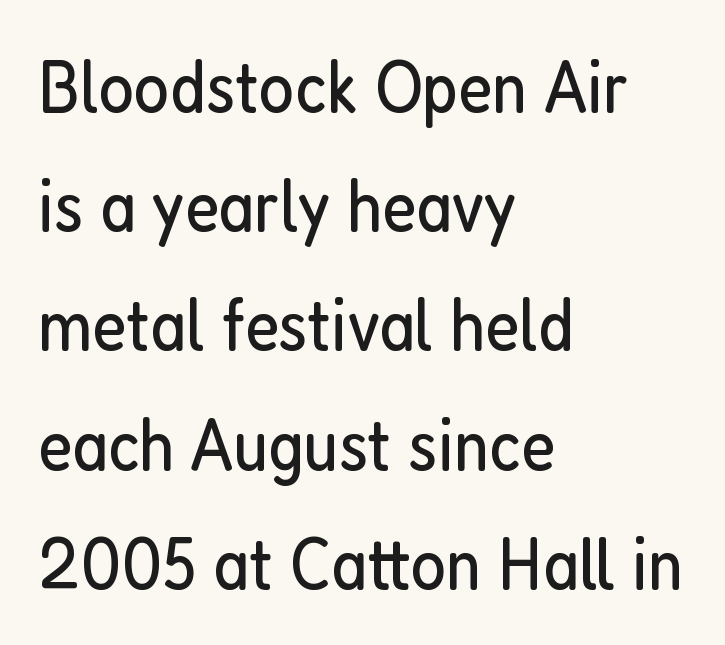
{"serif": "no", "italic": "no", "bold": "no", "weight": "regular", "width": "condensed", "stroke_contrast": "low", "x_height": "medium", "monospaced": "no", "underline": "no", "align": "left", "line_spacing": "normal", "line_spacing_ratio": 1.59, "letter_spacing": "normal", "letter_spacing_em": 0.0, "glyph_px": 75}
